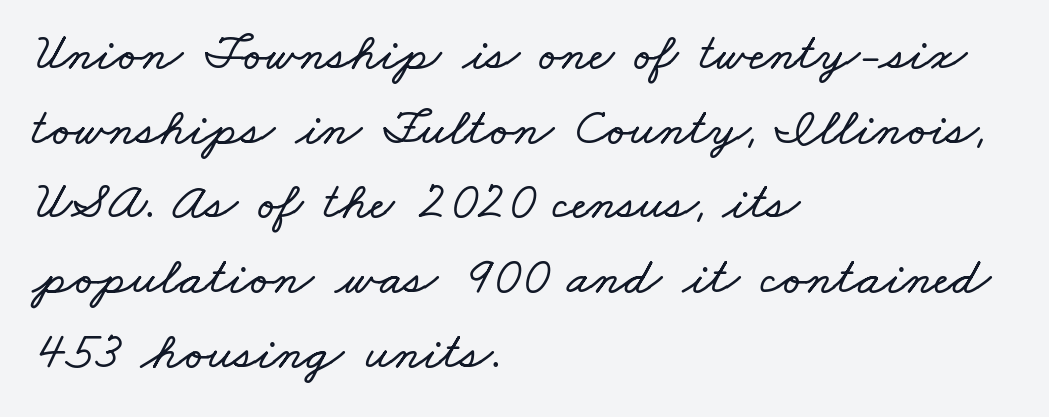
Q: Is the text underlined? A: No.
Q: How is the paragraph aligned? A: Left-aligned.
Q: Is the spacing between letters normal or unusually wide? A: Normal.
Q: Is the spacing between lines tight, normal or loose? A: Normal.
Q: Width (condensed, normal, or wide)? A: Wide.
Q: Stroke contrast? A: Low.
Q: x-height? A: Small.
Q: Monospaced? A: No.
